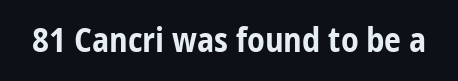
{"serif": "no", "italic": "no", "bold": "yes", "weight": "bold", "width": "condensed", "stroke_contrast": "low", "x_height": "medium", "monospaced": "no", "underline": "no", "letter_spacing": "normal", "letter_spacing_em": 0.0, "glyph_px": 34}
